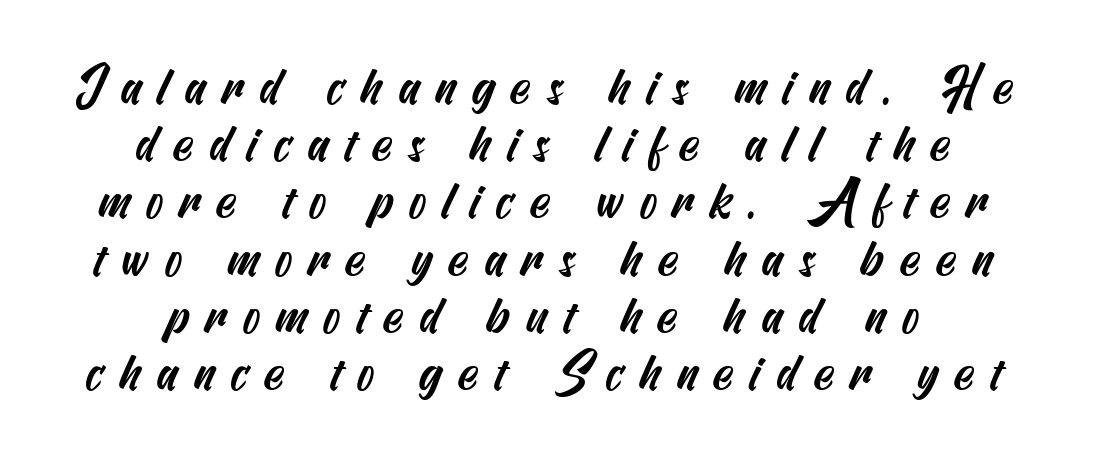
{"serif": "no", "width": "condensed", "stroke_contrast": "medium", "x_height": "small", "underline": "no", "align": "center", "line_spacing": "tight", "line_spacing_ratio": 1.1, "letter_spacing": "wide", "letter_spacing_em": 0.3, "glyph_px": 52}
